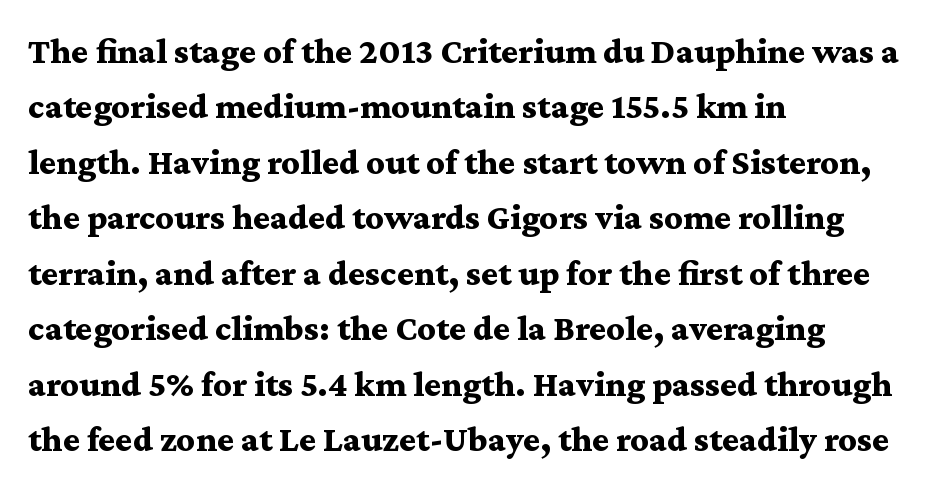
Compared with typical paragraphs, the rows here are spaced about the same. How heavy is the stroke? Heavy — this is a bold. The lines are quadded left. The space directly below the letters is spotless.
